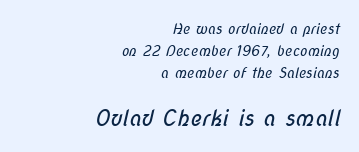
Q: Is the text bold? A: No.
Q: Is the text underlined? A: No.
Q: How is the paragraph aligned? A: Right-aligned.
Q: Is the spacing between letters normal or unusually wide? A: Normal.
Q: Is the spacing between lines tight, normal or loose? A: Normal.
Q: Which block of text is set in a larger size, the first (top) or the second (bottom)? A: The second (bottom) one.
